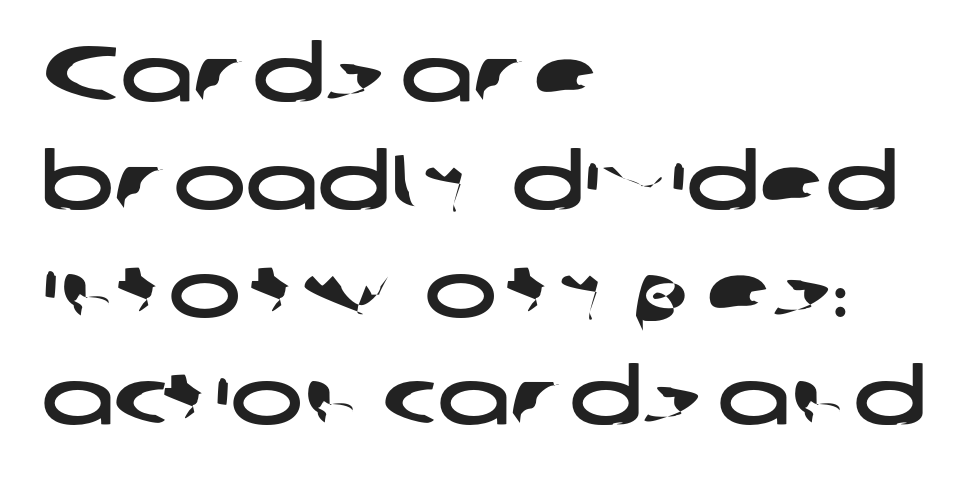
{"serif": "no", "width": "wide", "stroke_contrast": "low", "x_height": "medium", "monospaced": "no", "underline": "no", "align": "left", "line_spacing": "normal", "line_spacing_ratio": 1.4, "letter_spacing": "normal", "letter_spacing_em": 0.0, "glyph_px": 77}
